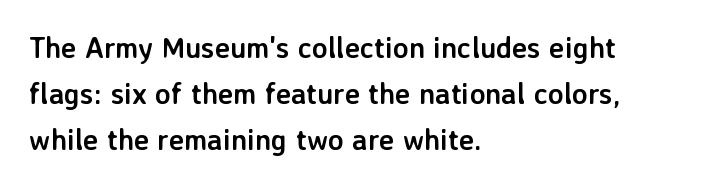
The sample has been set heavy, in full bold. Is the block centered? No — it sits flush against the left margin. Evenly set lines give the paragraph a standard silhouette. This rendering employs a face without finishing strokes, i.e., a sans-serif. The horizontal fit of the characters is conventional and even.
